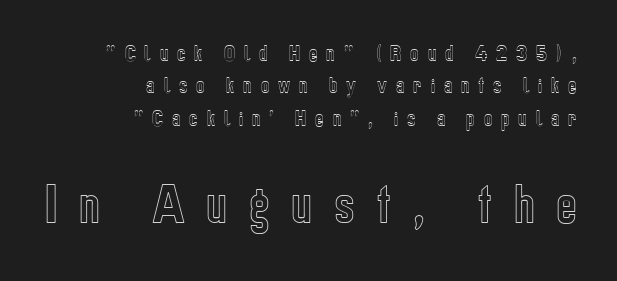
Q: Is the text italic (slanted)? A: No, it is upright.
Q: Is the text underlined? A: No.
Q: How is the paragraph aligned? A: Right-aligned.
Q: Is the spacing between letters normal or unusually wide? A: Unusually wide.
Q: Which block of text is set in a larger size, the first (top) or the second (bottom)? A: The second (bottom) one.
Q: Width (condensed, normal, or wide)? A: Condensed.
Q: x-height? A: Medium.
Q: Monospaced? A: No.
